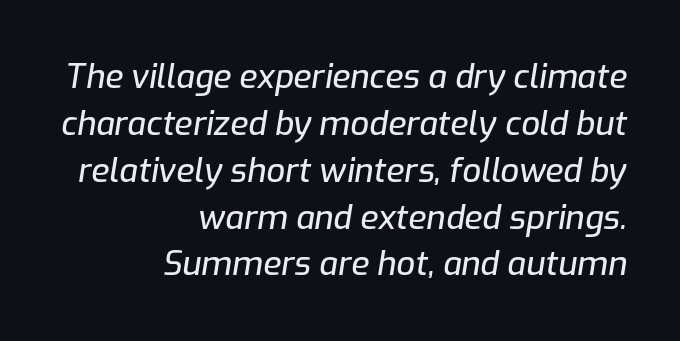
The image shows 33 px text type, italic (leaning right); set right-aligned, normal line spacing (1.42x), normal letter spacing, not underlined; low stroke contrast and a medium x-height.
